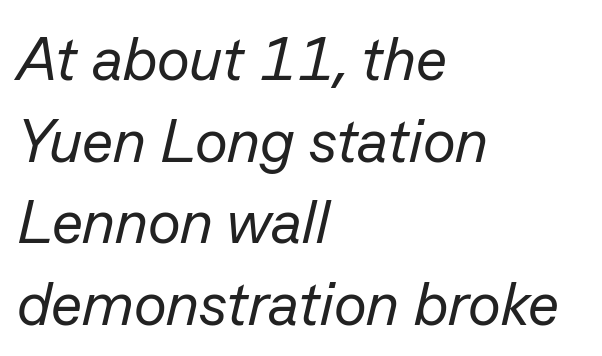
Q: Is the text bold? A: No.
Q: Is the text italic (slanted)? A: Yes, it leans right by about 13 degrees.
Q: Is the text underlined? A: No.
Q: How is the paragraph aligned? A: Left-aligned.
Q: Is the spacing between letters normal or unusually wide? A: Normal.
Q: Is the spacing between lines tight, normal or loose? A: Normal.
Q: Width (condensed, normal, or wide)? A: Normal.
Q: Stroke contrast? A: Low.
Q: x-height? A: Medium.
Q: Monospaced? A: No.
